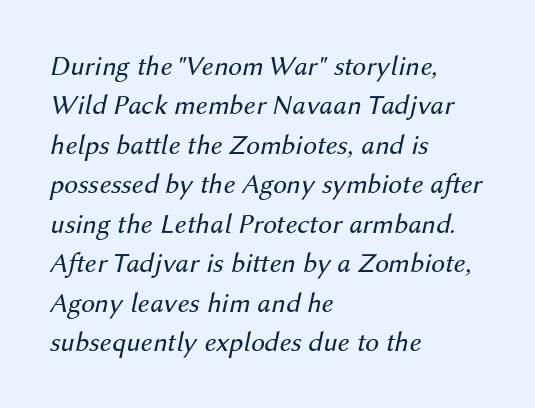
{"italic": "yes", "lean": "right", "slant_degrees": 12, "bold": "no", "weight": "regular", "width": "normal", "stroke_contrast": "medium", "x_height": "medium", "monospaced": "no", "underline": "no", "align": "left", "line_spacing": "normal", "line_spacing_ratio": 1.41, "letter_spacing": "normal", "letter_spacing_em": 0.0, "glyph_px": 28}
